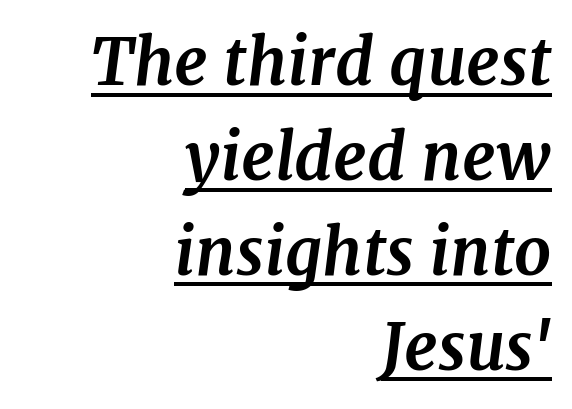
The image shows 65 px bold serif type, italic (leaning right); set right-aligned, normal line spacing (1.46x), normal letter spacing, underlined; medium stroke contrast and a medium x-height.
